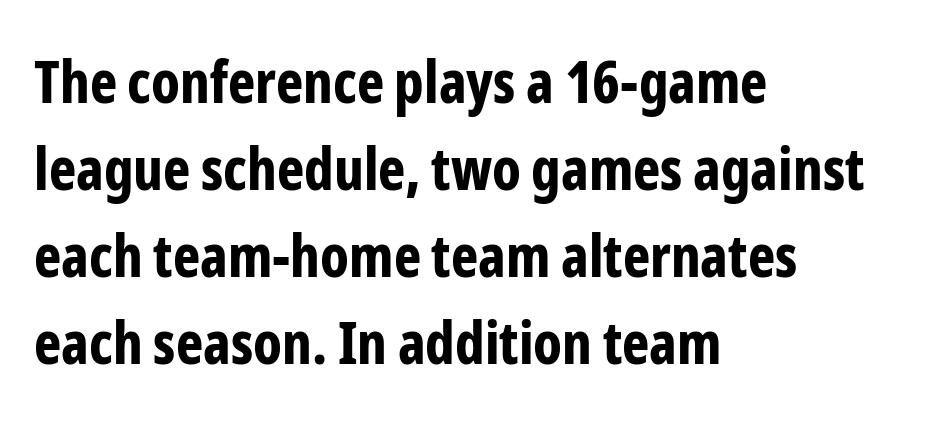
{"serif": "no", "italic": "no", "bold": "yes", "weight": "bold", "width": "condensed", "stroke_contrast": "low", "x_height": "medium", "monospaced": "no", "underline": "no", "align": "left", "line_spacing": "normal", "line_spacing_ratio": 1.5, "letter_spacing": "normal", "letter_spacing_em": 0.0, "glyph_px": 58}
